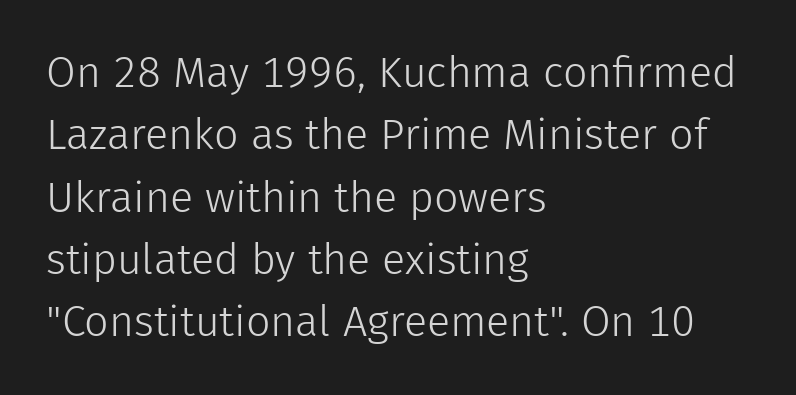
Descender tails drop into unmarked territory. You can tell it's not italic because the verticals are truly vertical. These lines are composed in type without serifs. One-word summary of the alignment: left. Words appear dense and cohesive because spacing is normal. The passage shown is not bold in any degree.
